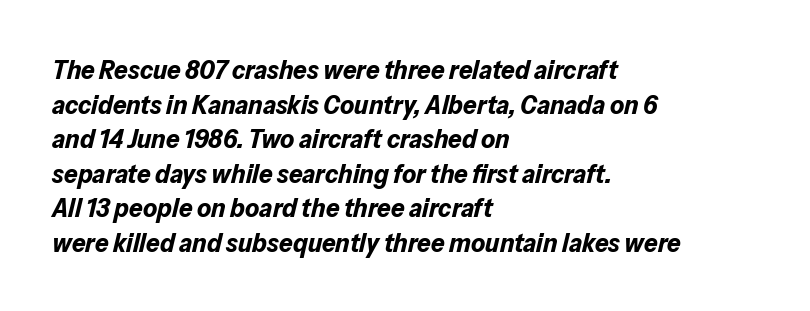
The image shows 27 px bold type, italic (leaning right); set left-aligned, normal line spacing (1.28x), normal letter spacing, not underlined.
